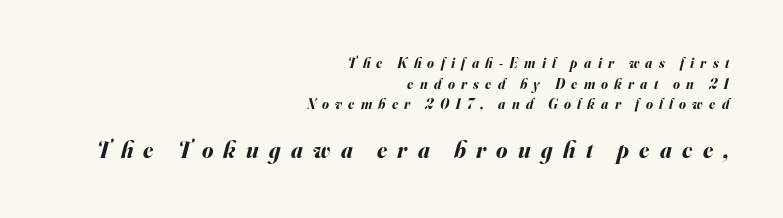
{"italic": "yes", "lean": "right", "slant_degrees": 16, "bold": "yes", "underline": "no", "align": "right", "line_spacing": "normal", "line_spacing_ratio": 1.48, "letter_spacing": "wide", "letter_spacing_em": 0.45, "larger_block": "second", "size_ratio": 1.64, "glyph_px": 23}
